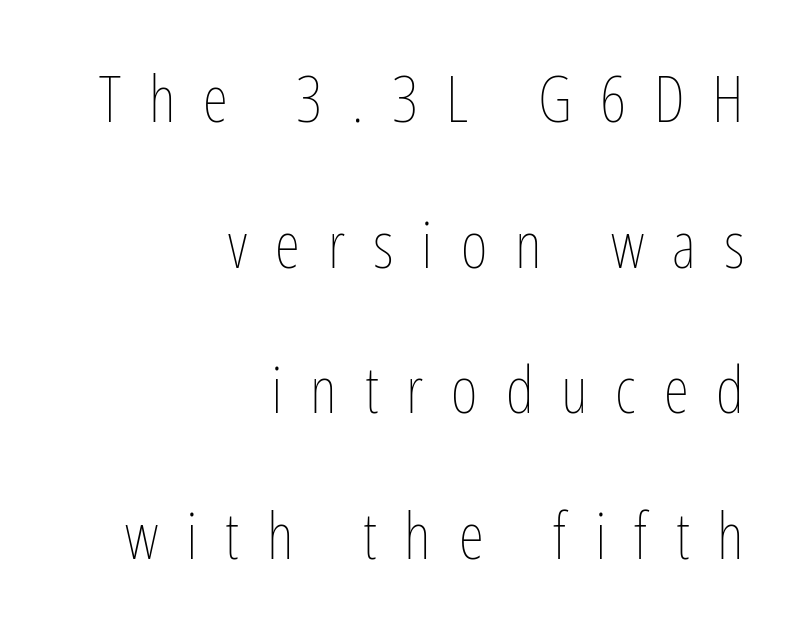
Q: Is the text bold? A: No.
Q: Is the text italic (slanted)? A: No, it is upright.
Q: Is the text underlined? A: No.
Q: How is the paragraph aligned? A: Right-aligned.
Q: Is the spacing between letters normal or unusually wide? A: Unusually wide.
Q: Is the spacing between lines tight, normal or loose? A: Loose.
Q: Width (condensed, normal, or wide)? A: Condensed.
Q: Stroke contrast? A: Low.
Q: x-height? A: Medium.
Q: Monospaced? A: No.
